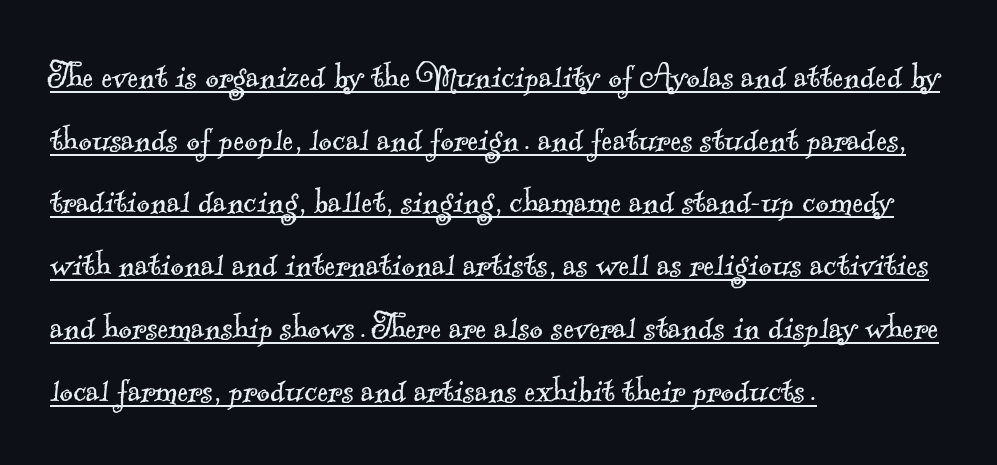
Q: Is the text bold? A: No.
Q: Is the typeface a serif or a sans-serif typeface? A: Serif.
Q: Is the text underlined? A: Yes.
Q: How is the paragraph aligned? A: Left-aligned.
Q: Is the spacing between letters normal or unusually wide? A: Normal.
Q: Is the spacing between lines tight, normal or loose? A: Normal.
Q: Width (condensed, normal, or wide)? A: Normal.
Q: x-height? A: Small.
Q: Monospaced? A: No.
